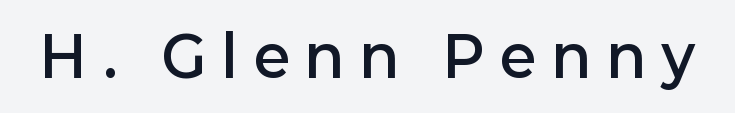
Q: Is the text bold? A: Semi-bold.
Q: Is the text italic (slanted)? A: No, it is upright.
Q: Is the typeface a serif or a sans-serif typeface? A: Sans-serif.
Q: Is the text underlined? A: No.
Q: Is the spacing between letters normal or unusually wide? A: Unusually wide.
Q: Width (condensed, normal, or wide)? A: Normal.
Q: Stroke contrast? A: Low.
Q: x-height? A: Medium.
Q: Monospaced? A: No.
